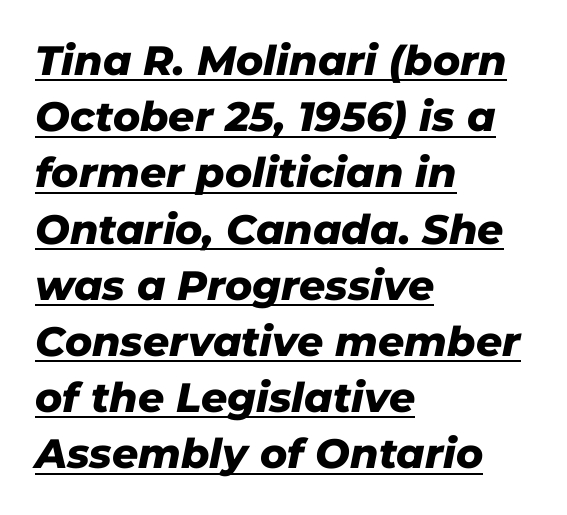
Note the varied advance widths — an 'i' is clearly narrower than an 'm'. In designer terms, the underline attribute is active on this setting. Designer's note — italics engaged. Here the glyphs are tracked normally, forming tight word shapes. Is there much room between lines? A standard amount, neither cramped nor airy. Students, this is bold: see how much ink each stroke carries.
